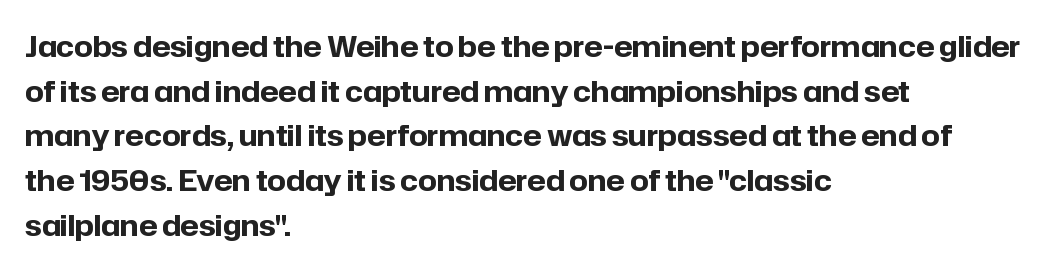
{"serif": "no", "italic": "no", "bold": "yes", "weight": "bold", "width": "normal", "stroke_contrast": "low", "x_height": "medium", "monospaced": "no", "underline": "no", "align": "left", "line_spacing": "normal", "line_spacing_ratio": 1.54, "letter_spacing": "normal", "letter_spacing_em": 0.0, "glyph_px": 29}
